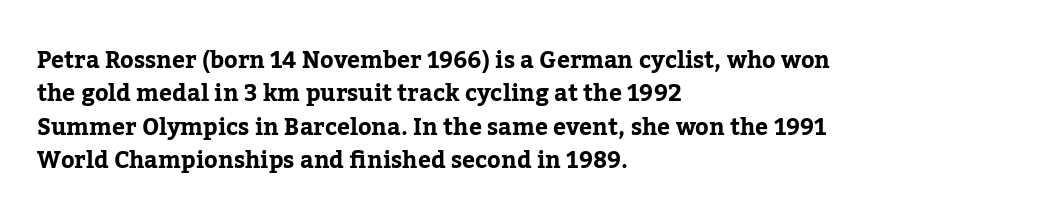
Q: Is the text italic (slanted)? A: No, it is upright.
Q: Is the text underlined? A: No.
Q: How is the paragraph aligned? A: Left-aligned.
Q: Is the spacing between letters normal or unusually wide? A: Normal.
Q: Is the spacing between lines tight, normal or loose? A: Normal.
